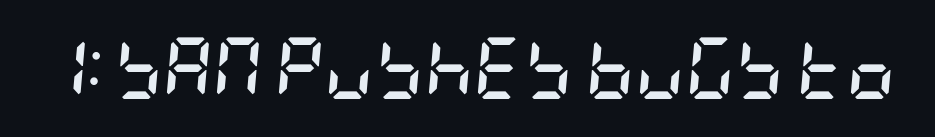
Only glyphs here, with clear space below each row. Chunky letters — that's bold for sure. Each word holds together tightly as a unit, with standard inter-letter gaps. The specimen reads as italic at a glance.
